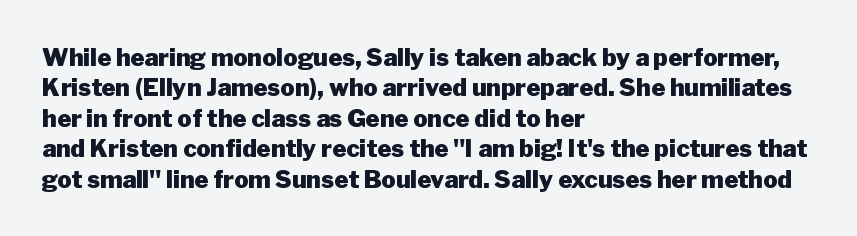
{"italic": "no", "bold": "yes", "underline": "no", "align": "left", "line_spacing": "normal", "line_spacing_ratio": 1.27, "letter_spacing": "normal", "letter_spacing_em": 0.0, "glyph_px": 24}
